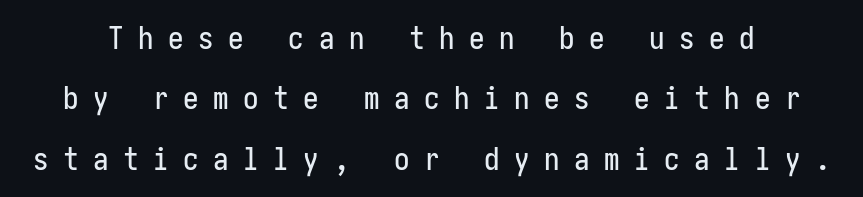
Q: Is the text italic (slanted)? A: No, it is upright.
Q: Is the typeface a serif or a sans-serif typeface? A: Sans-serif.
Q: Is the text underlined? A: No.
Q: Is the spacing between letters normal or unusually wide? A: Unusually wide.
Q: Is the spacing between lines tight, normal or loose? A: Loose.
Q: Width (condensed, normal, or wide)? A: Condensed.
Q: Stroke contrast? A: Low.
Q: x-height? A: Medium.
